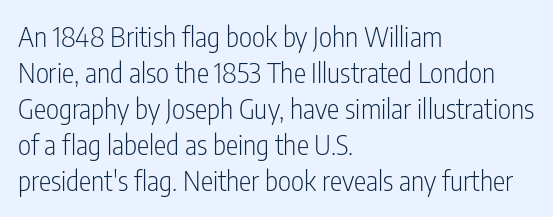
The image shows 28 px light, condensed sans-serif type, upright; set left-aligned, normal line spacing (1.29x), normal letter spacing, not underlined; low stroke contrast and a medium x-height.
